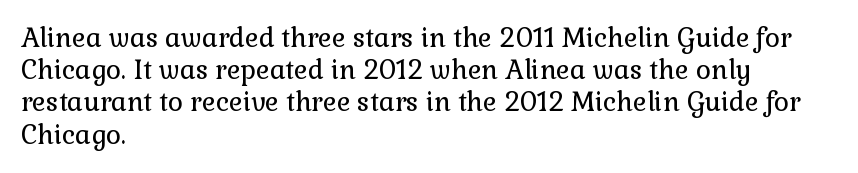
{"italic": "no", "bold": "no", "underline": "no", "align": "left", "line_spacing_ratio": 1.24, "letter_spacing": "normal", "letter_spacing_em": 0.0, "glyph_px": 26}
